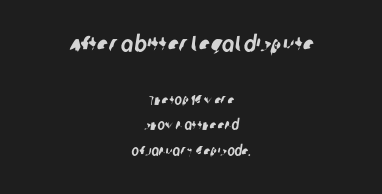
The image shows 23 px text type; set centered, line spacing 1.81x, normal letter spacing, not underlined; the first (top) block is 1.64x larger.
